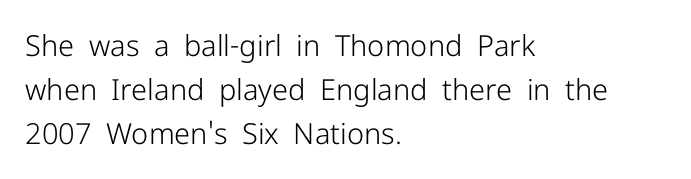
The image shows 29 px light sans-serif type, upright; set left-aligned, normal line spacing (1.52x), normal letter spacing, not underlined; low stroke contrast and a medium x-height.
